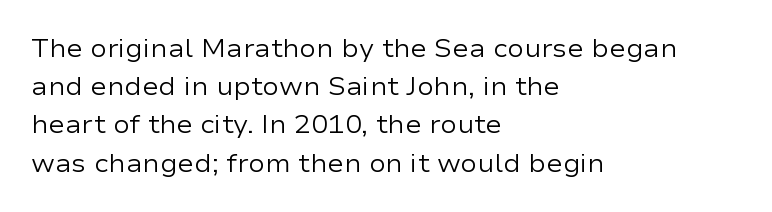
Q: Is the text bold? A: No.
Q: Is the text italic (slanted)? A: No, it is upright.
Q: Is the text underlined? A: No.
Q: How is the paragraph aligned? A: Left-aligned.
Q: Is the spacing between letters normal or unusually wide? A: Normal.
Q: Is the spacing between lines tight, normal or loose? A: Normal.
